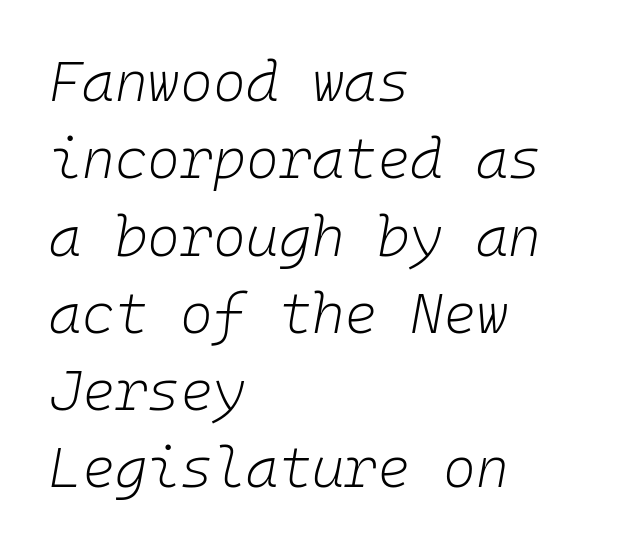
The axis of the letterforms is tilted away from vertical. This sample is left-justified, so line endings fall wherever the words run out. Every character here occupies the same horizontal width, giving the sample a typewriter-like rhythm. Nobody drew a line under any word here.
